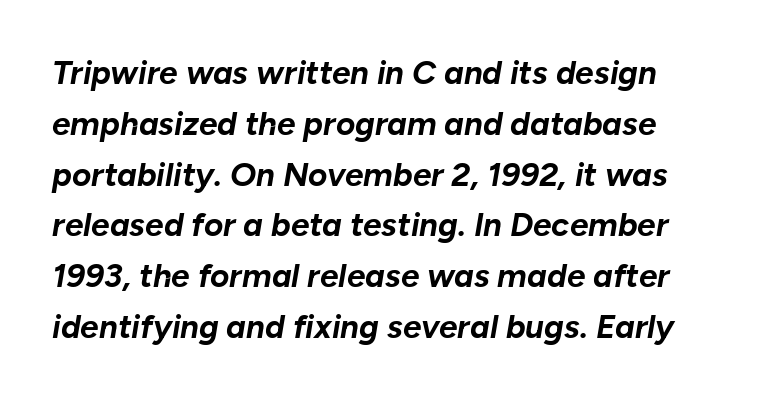
{"italic": "yes", "lean": "right", "slant_degrees": 10, "bold": "yes", "weight": "bold", "width": "normal", "stroke_contrast": "low", "x_height": "medium", "monospaced": "no", "underline": "no", "align": "left", "line_spacing": "normal", "line_spacing_ratio": 1.54, "letter_spacing": "normal", "letter_spacing_em": 0.0, "glyph_px": 33}
